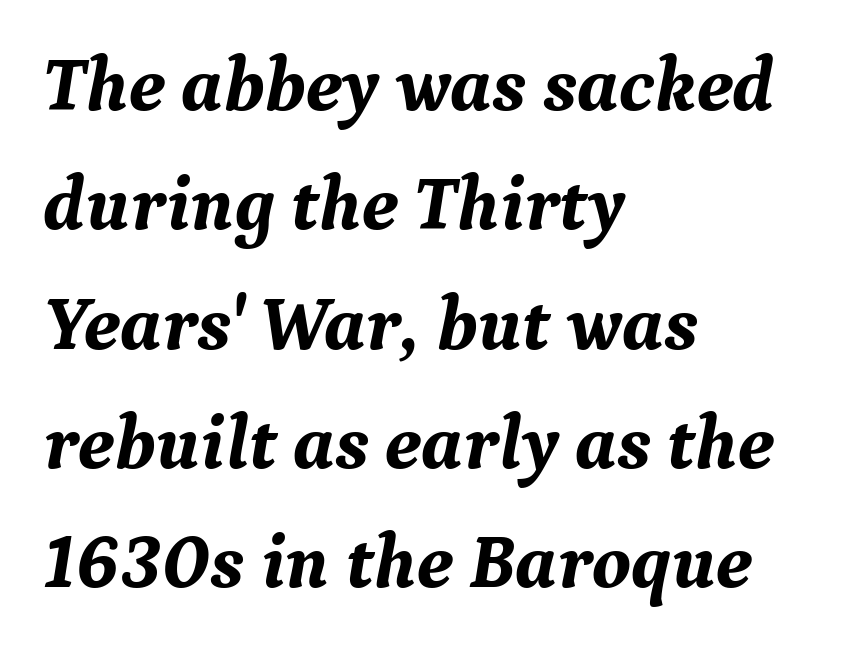
Q: Is the text bold? A: Yes.
Q: Is the text italic (slanted)? A: Yes, it leans right by about 9 degrees.
Q: Is the typeface a serif or a sans-serif typeface? A: Serif.
Q: Is the text underlined? A: No.
Q: How is the paragraph aligned? A: Left-aligned.
Q: Is the spacing between letters normal or unusually wide? A: Normal.
Q: Is the spacing between lines tight, normal or loose? A: Normal.
Q: Width (condensed, normal, or wide)? A: Normal.
Q: Stroke contrast? A: Medium.
Q: x-height? A: Medium.
Q: Monospaced? A: No.
